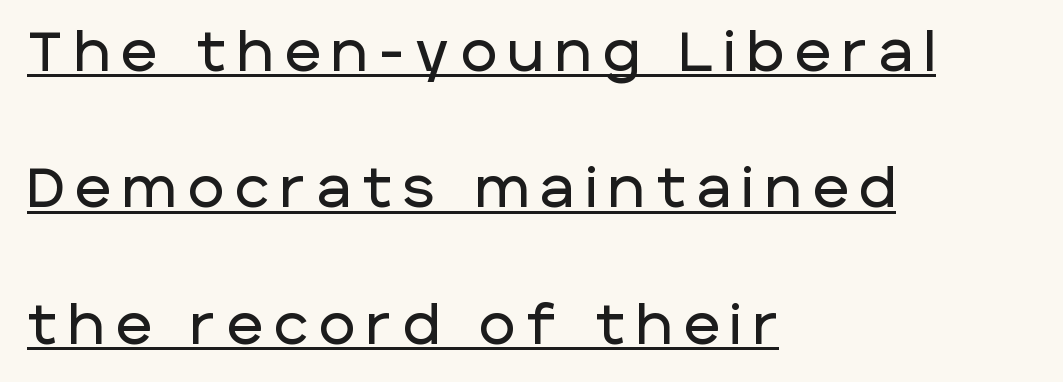
The image shows 55 px sans-serif type, upright; set left-aligned, loose line spacing (2.48x), unusually wide letter spacing (+0.21 em), underlined; low stroke contrast and a large x-height.
